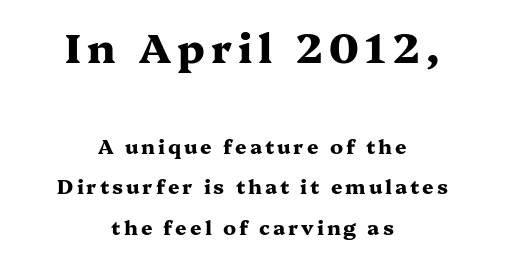
The image shows 41 px heavy, wide serif type, upright; set centered, loose line spacing (2.01x), not underlined; the first (top) block is 2.05x larger; medium stroke contrast and a medium x-height.
